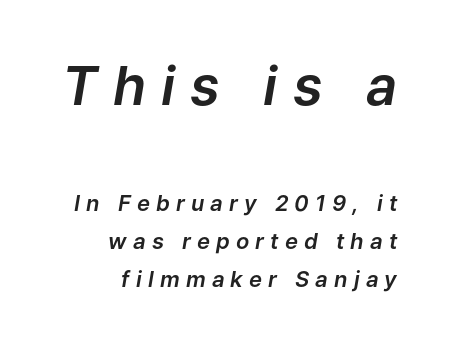
The image shows 54 px text type, italic (leaning right); set right-aligned, line spacing 1.73x, unusually wide letter spacing (+0.28 em), not underlined; the first (top) block is 2.45x larger; low stroke contrast and a medium x-height.
